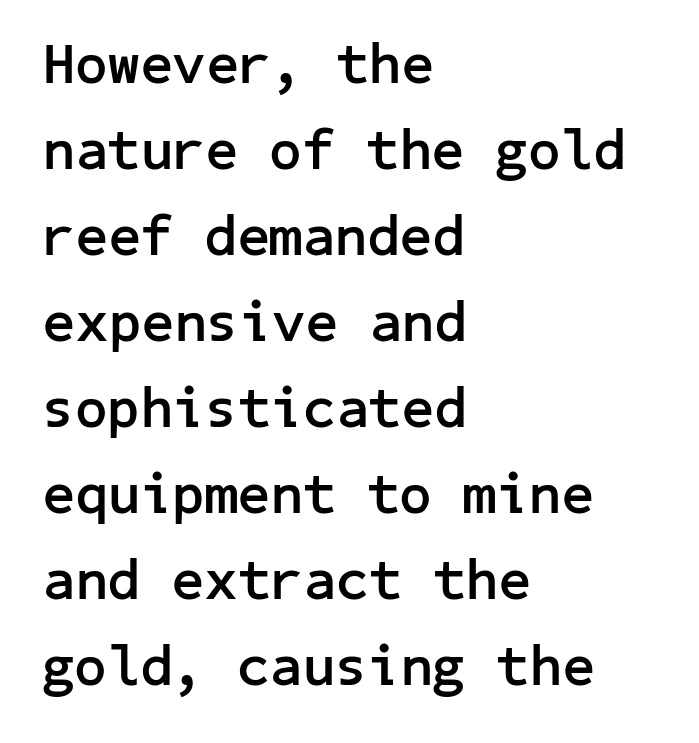
{"serif": "no", "italic": "no", "bold": "yes", "weight": "semibold", "width": "normal", "stroke_contrast": "low", "x_height": "medium", "underline": "no", "align": "left", "line_spacing": "normal", "line_spacing_ratio": 1.51, "letter_spacing": "normal", "letter_spacing_em": 0.0, "glyph_px": 57}
